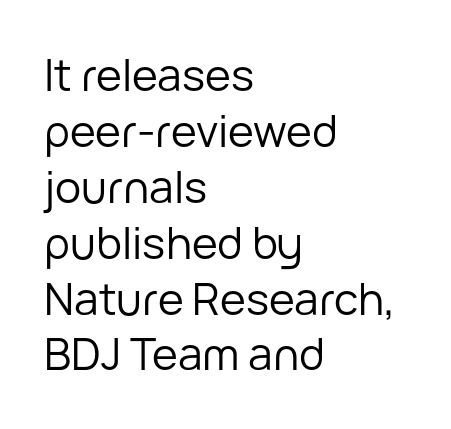
Q: Is the text bold? A: No.
Q: Is the text italic (slanted)? A: No, it is upright.
Q: Is the typeface a serif or a sans-serif typeface? A: Sans-serif.
Q: Is the text underlined? A: No.
Q: How is the paragraph aligned? A: Left-aligned.
Q: Is the spacing between letters normal or unusually wide? A: Normal.
Q: Is the spacing between lines tight, normal or loose? A: Normal.
Q: Width (condensed, normal, or wide)? A: Normal.
Q: Stroke contrast? A: Low.
Q: x-height? A: Medium.
Q: Monospaced? A: No.
